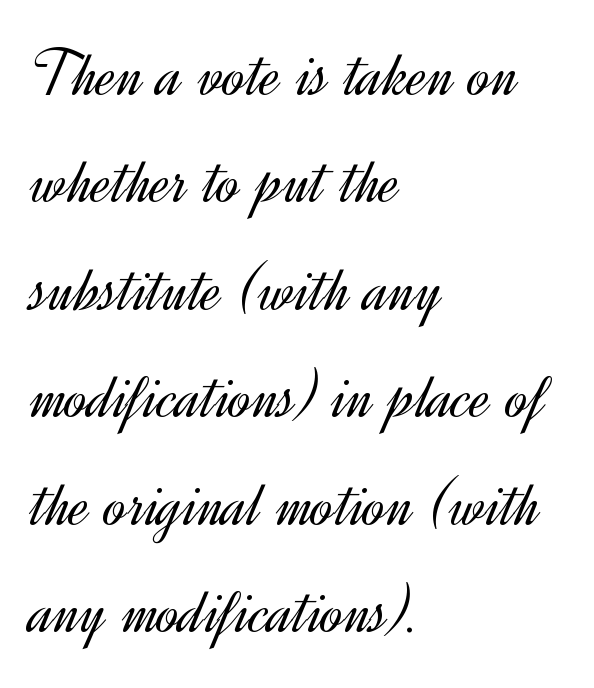
The weight tops out at a normal text grade. The line-height multiplier appears to be the usual default. Proportional: the letters do not fall into vertical columns. Each line starts at the same left margin while the right side varies. A sans-serif font was chosen for this passage.
